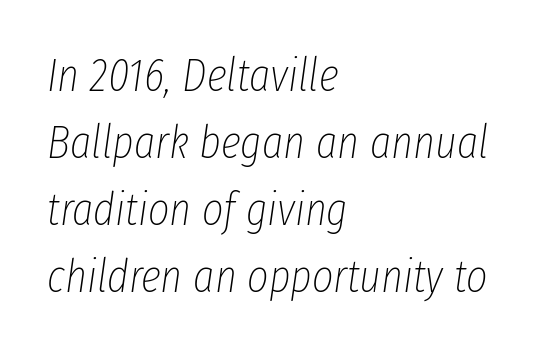
Think standard paragraph weight, or any step lighter than that. The passage is arranged the way most books set body copy — flush left. Designer's note — italics engaged. Nobody drew a line under any word here. The block of text has a typical density, with ordinary space between rows.
